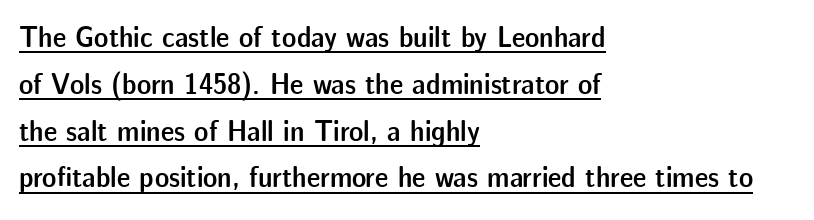
The image shows 30 px semibold sans-serif type, upright; set left-aligned, normal line spacing (1.56x), normal letter spacing, underlined; low stroke contrast and a medium x-height.
